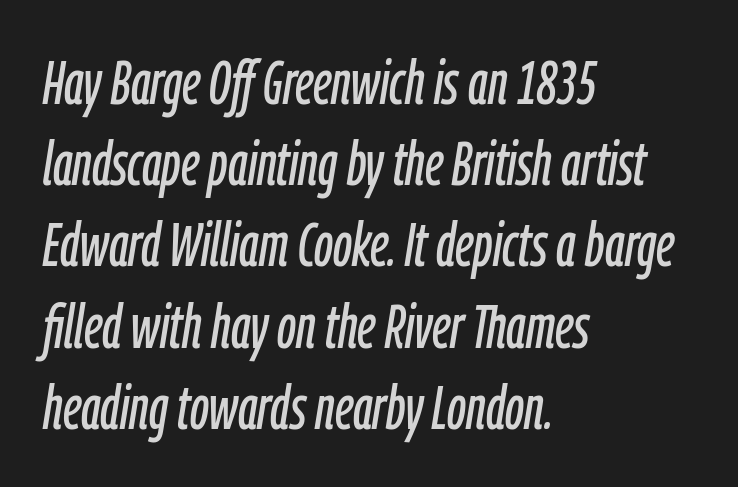
Would a proofreader flag this as italicized? Yes. Varying glyph widths throughout — classic text-font behaviour. Leftover space on each line is placed entirely after the last word. Default kerning and tracking; the words read as compact shapes.
